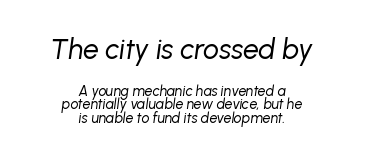
{"italic": "yes", "lean": "right", "slant_degrees": 8, "bold": "no", "weight": "regular", "width": "normal", "stroke_contrast": "low", "x_height": "medium", "monospaced": "no", "underline": "no", "align": "center", "line_spacing": "tight", "line_spacing_ratio": 0.97, "letter_spacing": "normal", "letter_spacing_em": 0.0, "larger_block": "first", "size_ratio": 2.0, "glyph_px": 28}
